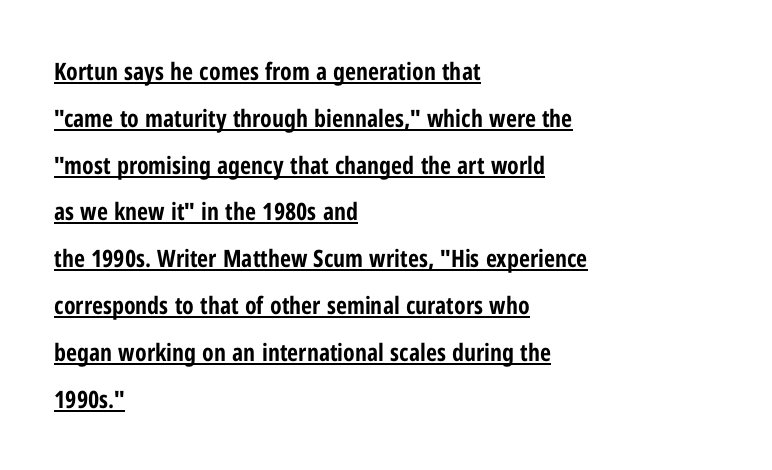
The image shows 24 px bold type, upright; set left-aligned, loose line spacing (1.95x), normal letter spacing, underlined.
